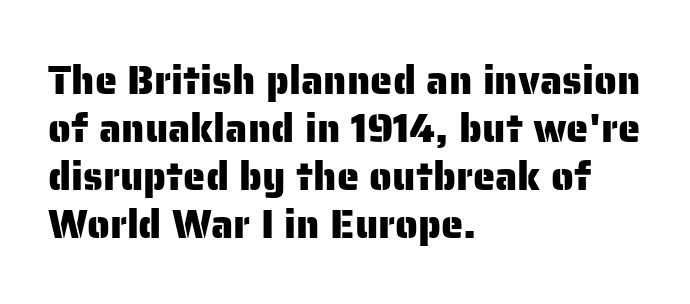
{"serif": "no", "italic": "no", "width": "normal", "stroke_contrast": "low", "x_height": "medium", "monospaced": "no", "underline": "no", "align": "left", "line_spacing_ratio": 1.2, "letter_spacing": "normal", "letter_spacing_em": 0.0, "glyph_px": 40}
